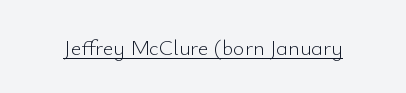
Does a line run under the words? Yes, clearly. Each word holds together tightly as a unit, with standard inter-letter gaps. When letters stand straight like this, we call the style roman or upright. Compared with a typical body face, this is equally light or lighter still.
